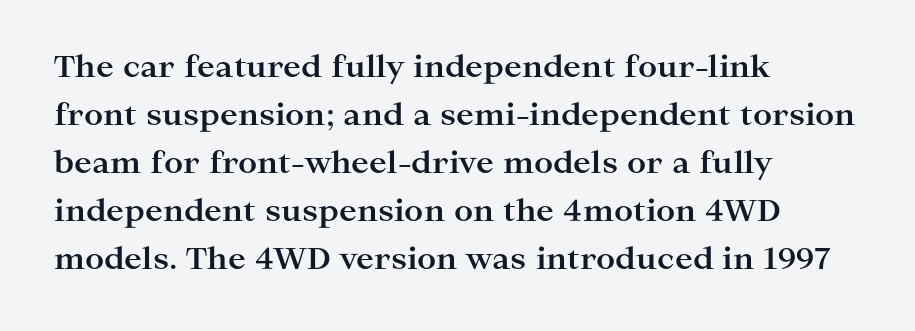
The image shows 30 px bold, wide serif type, upright; set left-aligned, normal line spacing (1.6x), normal letter spacing, not underlined; high stroke contrast and a medium x-height.
